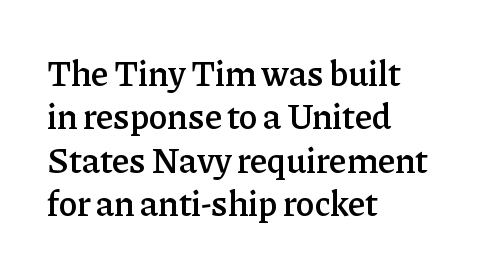
{"serif": "yes", "italic": "no", "bold": "semi", "weight": "semibold", "width": "normal", "stroke_contrast": "low", "x_height": "medium", "monospaced": "no", "underline": "no", "align": "left", "line_spacing_ratio": 1.24, "letter_spacing": "normal", "letter_spacing_em": 0.0, "glyph_px": 35}
